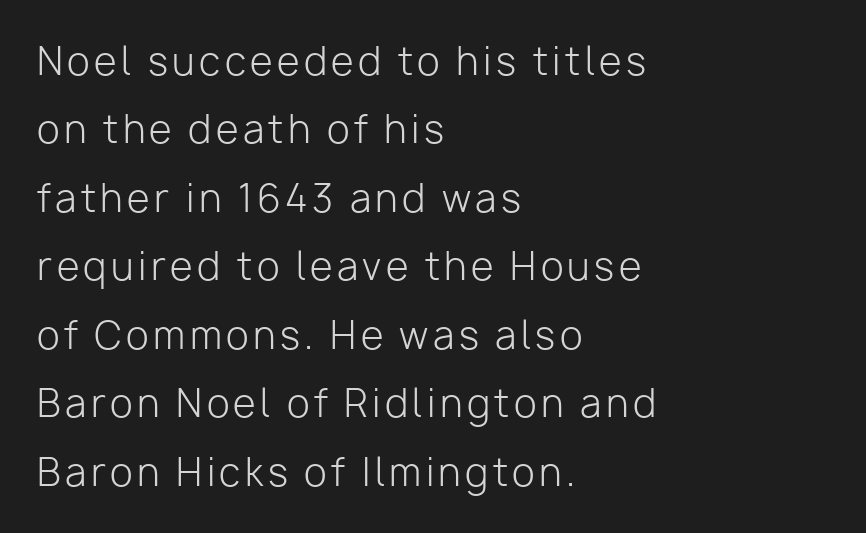
Posture: upright roman. One-word summary of the alignment: left. The passage shown is typeset with a sans-serif family. No extra ink here — the face is not bold. The specimen omits any rule beneath the text block's lines. Character widths vary here, with narrow letters taking less room than wide ones.
